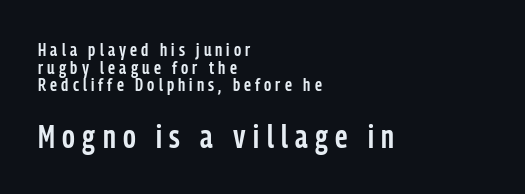
The image shows 32 px semibold, condensed sans-serif type, upright; set left-aligned, tight line spacing (0.98x), unusually wide letter spacing (+0.23 em), not underlined; the second (bottom) block is 1.78x larger; low stroke contrast and a medium x-height.
